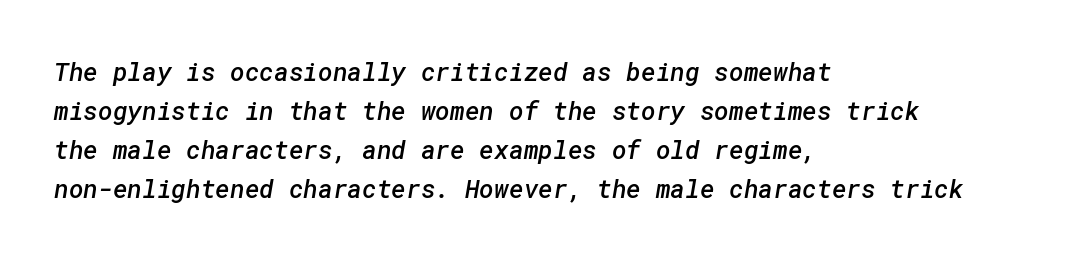
Q: Is the text bold? A: Semi-bold.
Q: Is the text underlined? A: No.
Q: How is the paragraph aligned? A: Left-aligned.
Q: Is the spacing between letters normal or unusually wide? A: Normal.
Q: Is the spacing between lines tight, normal or loose? A: Normal.
